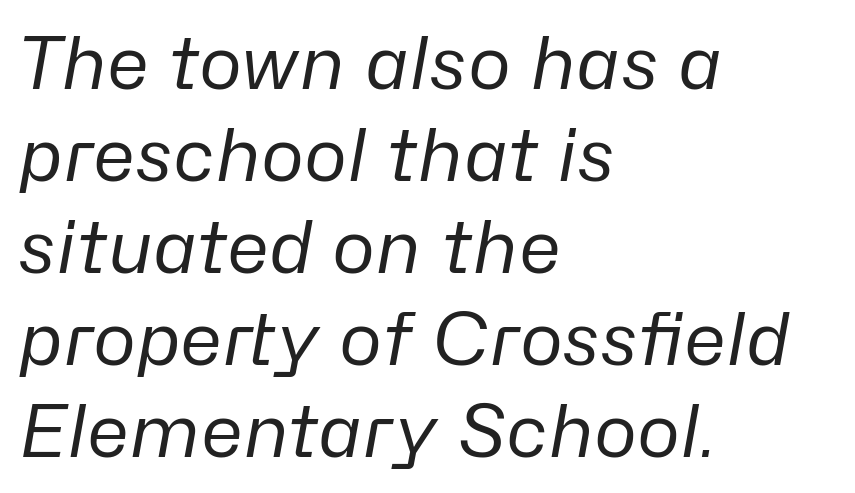
Yep, that's italic — everything's leaning. Just letters on the line, the space beneath them empty. The typeface has the unassuming heft of standard copy or less. Typeset ragged right — the left edge is the straight one. The rendering keeps characters at their native spacing. You could not count columns in this text — the font is proportionally spaced.
